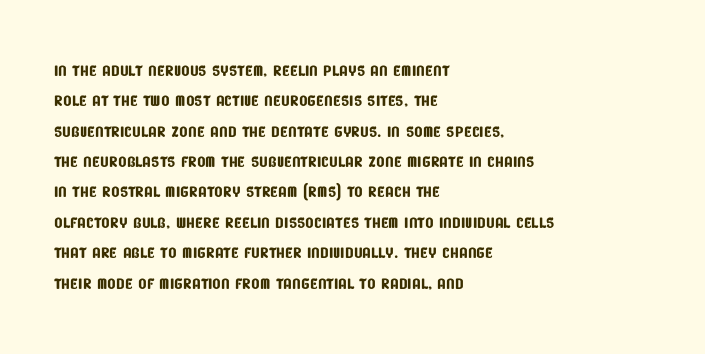
Anything drawn beneath the words? Only blank space. Inter-character spacing is left at the font's built-in metrics. Compared with a centered layout, this one pins lines to the left instead. Does the leading feel generous? No, just average.
